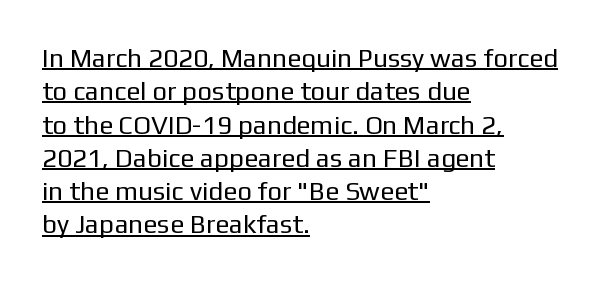
Characters follow at the spacing the type designer built in. Notice how a bar underscores the lettering throughout. The font's upright variant was chosen for this text. Line spacing here is normal. The passage shown is not bold in any degree.
